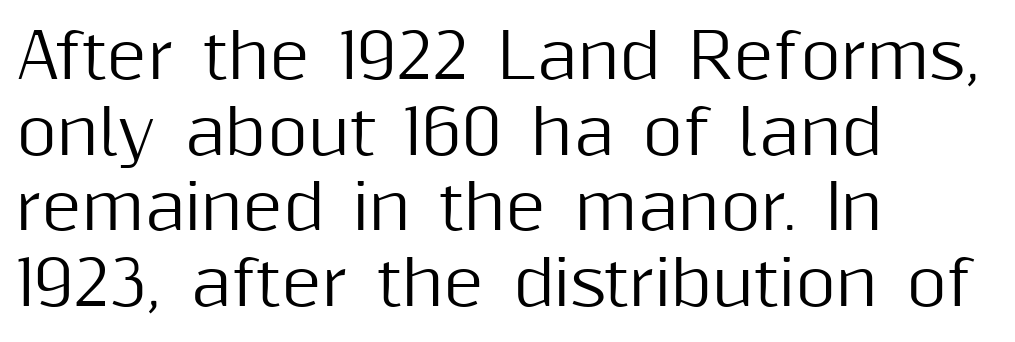
{"serif": "no", "italic": "no", "width": "normal", "stroke_contrast": "medium", "x_height": "medium", "monospaced": "no", "underline": "no", "align": "left", "line_spacing_ratio": 1.22, "letter_spacing": "normal", "letter_spacing_em": 0.0, "glyph_px": 62}
